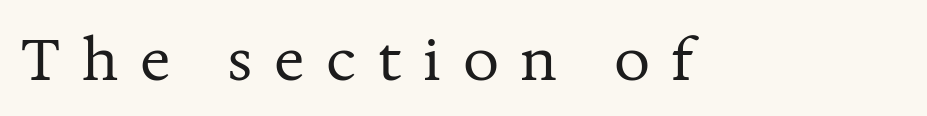
Q: Is the text bold? A: No.
Q: Is the text italic (slanted)? A: No, it is upright.
Q: Is the typeface a serif or a sans-serif typeface? A: Serif.
Q: Is the text underlined? A: No.
Q: Is the spacing between letters normal or unusually wide? A: Unusually wide.
Q: Width (condensed, normal, or wide)? A: Normal.
Q: Stroke contrast? A: Medium.
Q: x-height? A: Medium.
Q: Monospaced? A: No.
